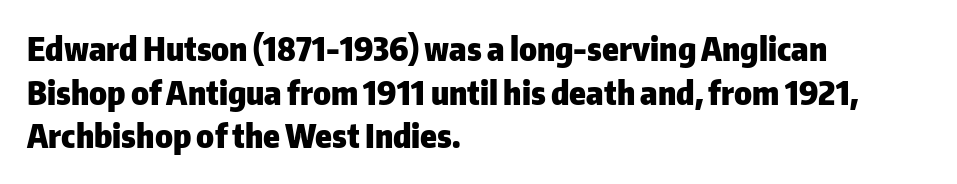
{"serif": "no", "italic": "no", "bold": "yes", "weight": "heavy", "width": "normal", "stroke_contrast": "low", "x_height": "medium", "monospaced": "no", "underline": "no", "align": "left", "line_spacing": "normal", "line_spacing_ratio": 1.32, "letter_spacing": "normal", "letter_spacing_em": 0.0, "glyph_px": 33}
